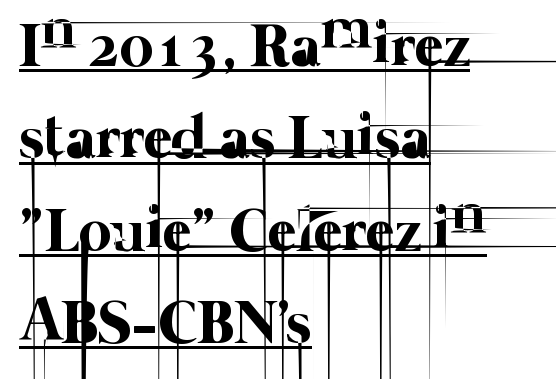
Q: Is the text bold? A: No.
Q: Is the text underlined? A: Yes.
Q: How is the paragraph aligned? A: Left-aligned.
Q: Is the spacing between letters normal or unusually wide? A: Normal.
Q: Is the spacing between lines tight, normal or loose? A: Normal.
Q: Width (condensed, normal, or wide)? A: Normal.
Q: Stroke contrast? A: Low.
Q: x-height? A: Medium.
Q: Monospaced? A: No.
